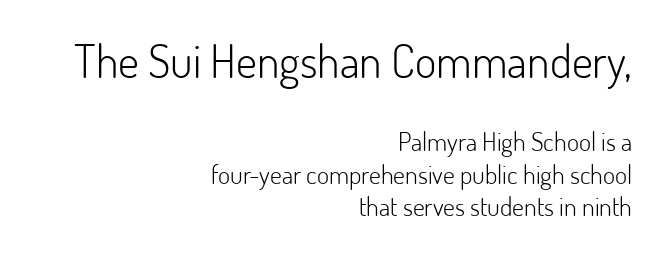
The image shows 46 px light sans-serif type, upright; set right-aligned, normal line spacing (1.25x), normal letter spacing, not underlined; the first (top) block is 1.77x larger; low stroke contrast and a small x-height.
